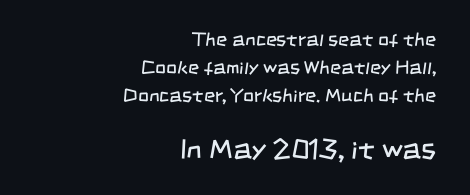
The image shows 28 px regular-weight, condensed sans-serif type; set right-aligned, normal line spacing (1.48x), normal letter spacing, not underlined; the second (bottom) block is 1.47x larger; low stroke contrast and a large x-height.
